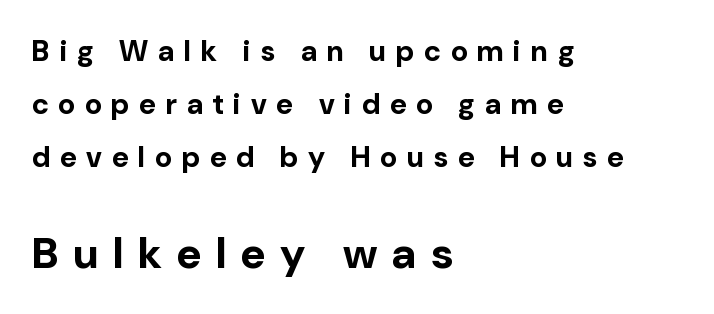
Q: Is the text bold? A: Yes.
Q: Is the text italic (slanted)? A: No, it is upright.
Q: Is the typeface a serif or a sans-serif typeface? A: Sans-serif.
Q: Is the text underlined? A: No.
Q: How is the paragraph aligned? A: Left-aligned.
Q: Is the spacing between letters normal or unusually wide? A: Unusually wide.
Q: Which block of text is set in a larger size, the first (top) or the second (bottom)? A: The second (bottom) one.
Q: Width (condensed, normal, or wide)? A: Normal.
Q: Stroke contrast? A: Low.
Q: x-height? A: Medium.
Q: Monospaced? A: No.
